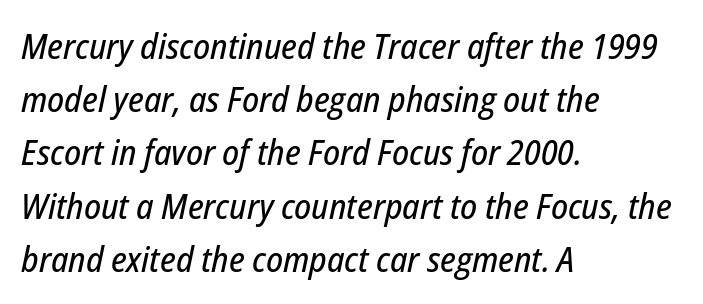
Leading: standard. The zone under the glyphs is completely vacant. When letters slant like this, we call the style italic. The text block is weighted toward the left margin, trailing off unevenly rightward. Do the characters align in a grid? No, the font is proportional.
